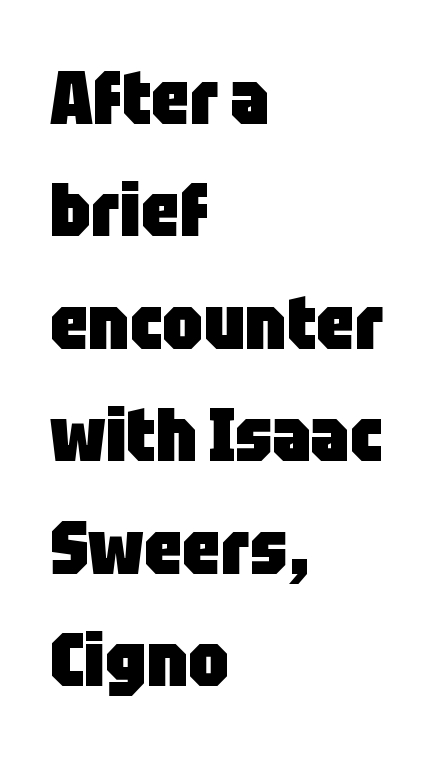
Q: Is the text bold? A: Yes.
Q: Is the text italic (slanted)? A: No, it is upright.
Q: Is the typeface a serif or a sans-serif typeface? A: Sans-serif.
Q: Is the text underlined? A: No.
Q: How is the paragraph aligned? A: Left-aligned.
Q: Is the spacing between letters normal or unusually wide? A: Normal.
Q: Is the spacing between lines tight, normal or loose? A: Normal.
Q: Width (condensed, normal, or wide)? A: Condensed.
Q: Stroke contrast? A: Low.
Q: x-height? A: Large.
Q: Monospaced? A: No.
